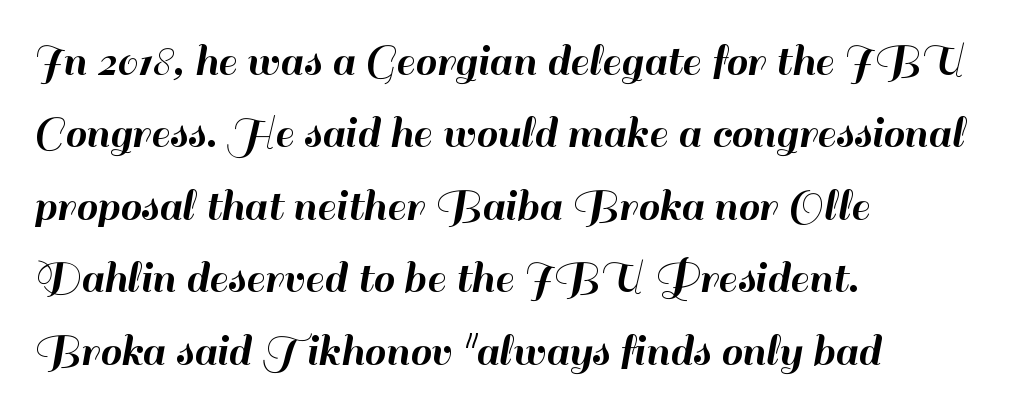
The image shows 48 px sans-serif type; set left-aligned, normal line spacing (1.51x), normal letter spacing, not underlined; high stroke contrast and a small x-height.
